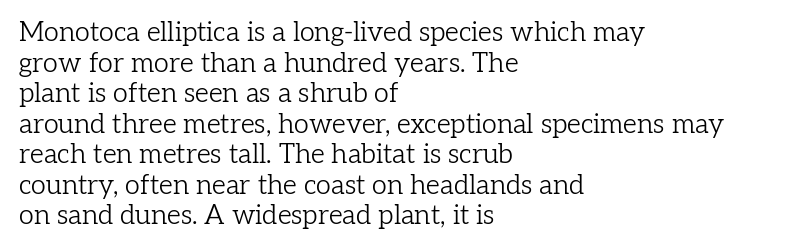
{"italic": "no", "bold": "no", "underline": "no", "align": "left", "line_spacing": "tight", "line_spacing_ratio": 1.13, "letter_spacing": "normal", "letter_spacing_em": 0.0, "glyph_px": 27}
